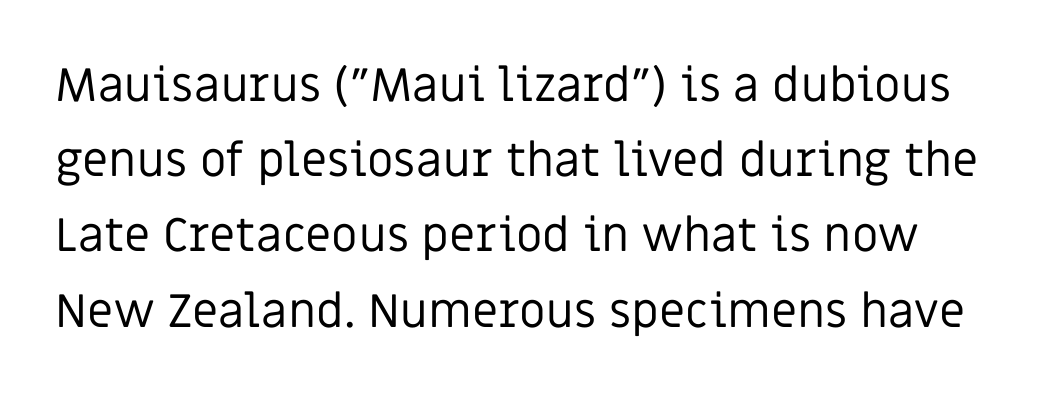
Q: Is the text bold? A: No.
Q: Is the text italic (slanted)? A: No, it is upright.
Q: Is the typeface a serif or a sans-serif typeface? A: Sans-serif.
Q: Is the text underlined? A: No.
Q: Is the spacing between letters normal or unusually wide? A: Normal.
Q: Is the spacing between lines tight, normal or loose? A: Normal.
Q: Width (condensed, normal, or wide)? A: Normal.
Q: Stroke contrast? A: Low.
Q: x-height? A: Large.
Q: Monospaced? A: No.
